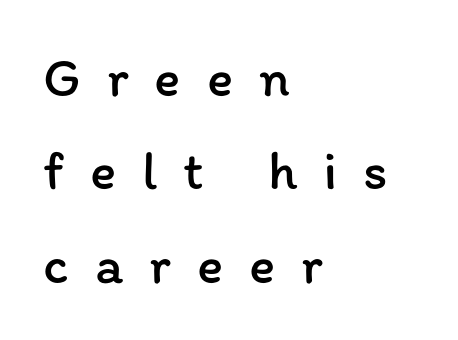
Q: Is the text bold? A: No.
Q: Is the text italic (slanted)? A: No, it is upright.
Q: Is the text underlined? A: No.
Q: How is the paragraph aligned? A: Left-aligned.
Q: Is the spacing between letters normal or unusually wide? A: Unusually wide.
Q: Is the spacing between lines tight, normal or loose? A: Normal.
Q: Width (condensed, normal, or wide)? A: Normal.
Q: Stroke contrast? A: Low.
Q: x-height? A: Medium.
Q: Monospaced? A: No.
